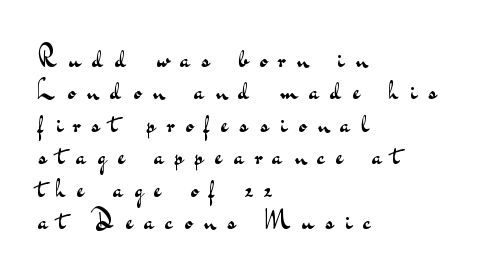
{"bold": "no", "underline": "no", "align": "left", "line_spacing_ratio": 1.2, "letter_spacing": "wide", "letter_spacing_em": 0.43, "glyph_px": 27}
